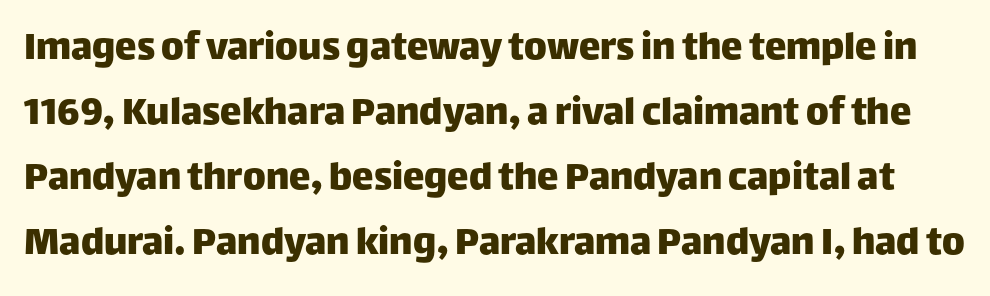
Q: Is the text italic (slanted)? A: No, it is upright.
Q: Is the typeface a serif or a sans-serif typeface? A: Sans-serif.
Q: Is the text underlined? A: No.
Q: Is the spacing between letters normal or unusually wide? A: Normal.
Q: Is the spacing between lines tight, normal or loose? A: Normal.
Q: Width (condensed, normal, or wide)? A: Normal.
Q: Stroke contrast? A: Low.
Q: x-height? A: Large.
Q: Monospaced? A: No.
